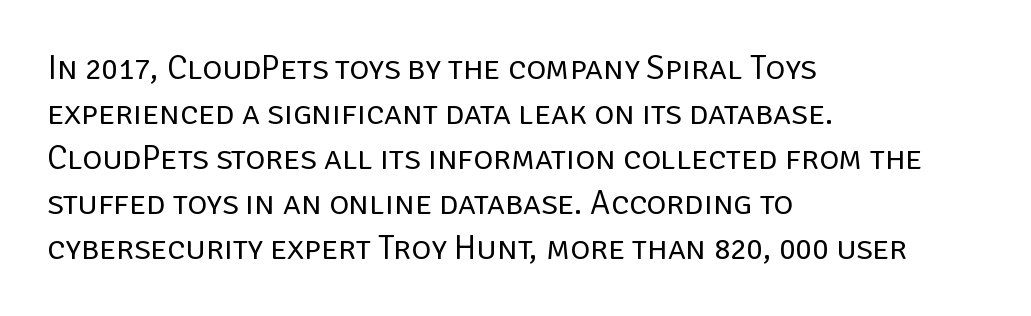
The image shows 34 px regular-weight sans-serif type, upright; set left-aligned, normal line spacing (1.32x), normal letter spacing, not underlined; low stroke contrast and a large x-height.
